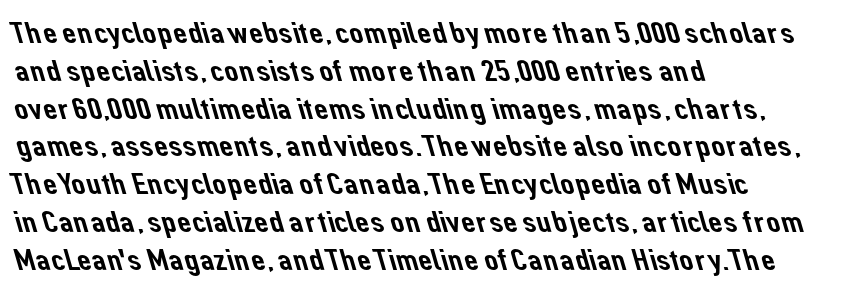
This is sans-serif lettering, the kind often seen on screens and signage. Layout note: lines flush left. The space directly below the letters is spotless. Note the varied advance widths — an 'i' is clearly narrower than an 'm'.
